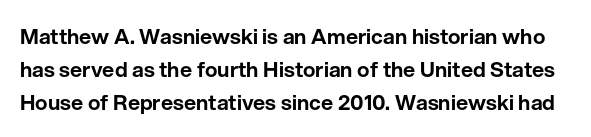
{"italic": "no", "underline": "no", "line_spacing": "normal", "line_spacing_ratio": 1.57, "letter_spacing": "normal", "letter_spacing_em": 0.0, "glyph_px": 21}
